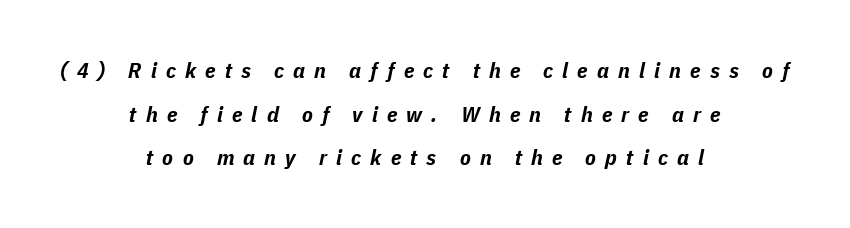
These lines carry a lot of weight — the face is fully bold. The setting favours the middle, as headings and verse often do. When letters slant like this, we call the style italic. One glance says open: line gaps are wider than usual. Inter-character spacing is expanded well beyond the font's built-in metrics.
